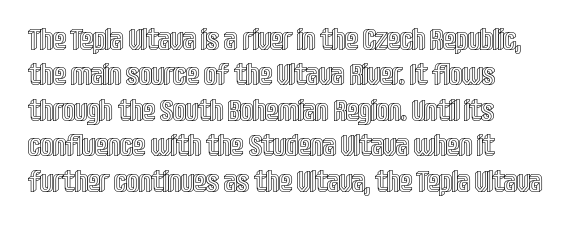
Q: Is the text italic (slanted)? A: No, it is upright.
Q: Is the text underlined? A: No.
Q: How is the paragraph aligned? A: Left-aligned.
Q: Is the spacing between letters normal or unusually wide? A: Normal.
Q: Width (condensed, normal, or wide)? A: Condensed.
Q: x-height? A: Large.
Q: Monospaced? A: No.
